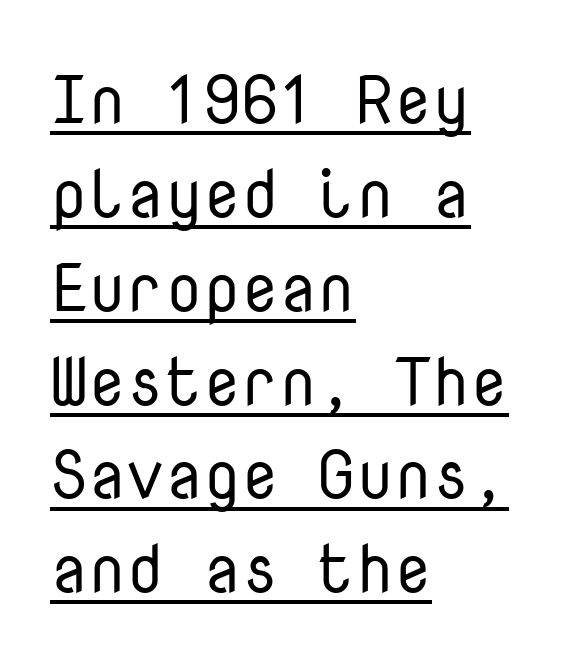
Q: Is the text bold? A: No.
Q: Is the text italic (slanted)? A: No, it is upright.
Q: Is the typeface a serif or a sans-serif typeface? A: Sans-serif.
Q: Is the text underlined? A: Yes.
Q: How is the paragraph aligned? A: Left-aligned.
Q: Is the spacing between letters normal or unusually wide? A: Normal.
Q: Is the spacing between lines tight, normal or loose? A: Normal.
Q: Width (condensed, normal, or wide)? A: Normal.
Q: Stroke contrast? A: Low.
Q: x-height? A: Medium.
Q: Monospaced? A: Yes.
